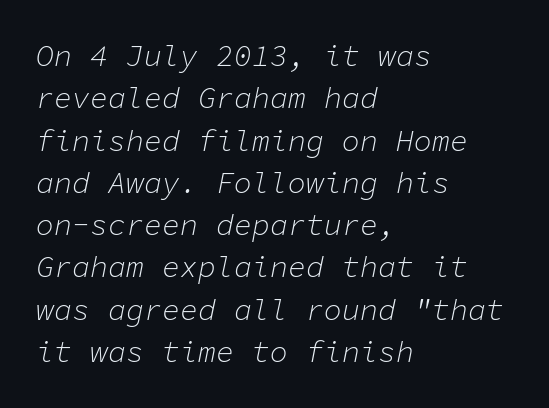
How would I describe the line gaps? Plain and ordinary. A quiet, ordinary-to-light weight characterises the typeface. Every character here occupies the same horizontal width, giving the sample a typewriter-like rhythm. Bare-footed words on every line.
